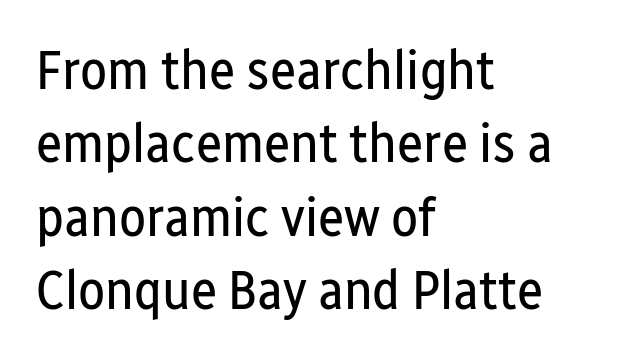
{"serif": "no", "italic": "no", "bold": "no", "weight": "regular", "width": "condensed", "stroke_contrast": "low", "x_height": "medium", "monospaced": "no", "underline": "no", "align": "left", "line_spacing": "normal", "line_spacing_ratio": 1.31, "letter_spacing": "normal", "letter_spacing_em": 0.0, "glyph_px": 56}
